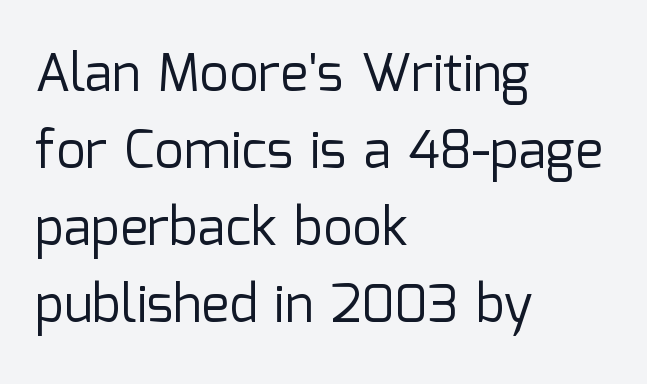
Q: Is the text bold? A: No.
Q: Is the text italic (slanted)? A: No, it is upright.
Q: Is the typeface a serif or a sans-serif typeface? A: Sans-serif.
Q: Is the text underlined? A: No.
Q: How is the paragraph aligned? A: Left-aligned.
Q: Is the spacing between letters normal or unusually wide? A: Normal.
Q: Is the spacing between lines tight, normal or loose? A: Normal.
Q: Width (condensed, normal, or wide)? A: Normal.
Q: Stroke contrast? A: Low.
Q: x-height? A: Medium.
Q: Monospaced? A: No.
